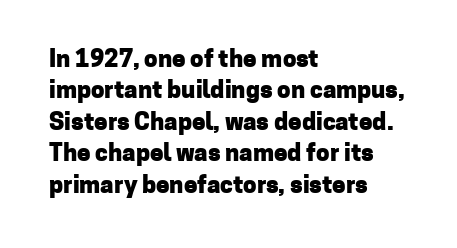
The image shows 24 px bold type, upright; set left-aligned, normal line spacing (1.31x), normal letter spacing, not underlined.
